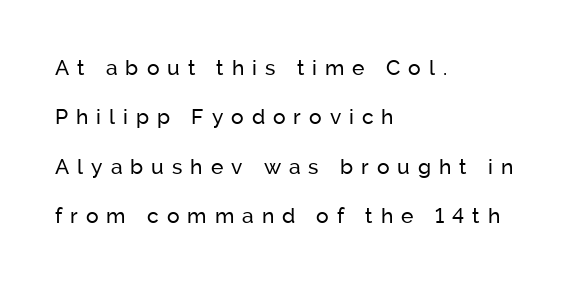
Posture: upright roman. Anything drawn beneath the words? Only blank space. Heft: none added — not bold. A student would call this left alignment; a typographer would say flush left, rag right.
